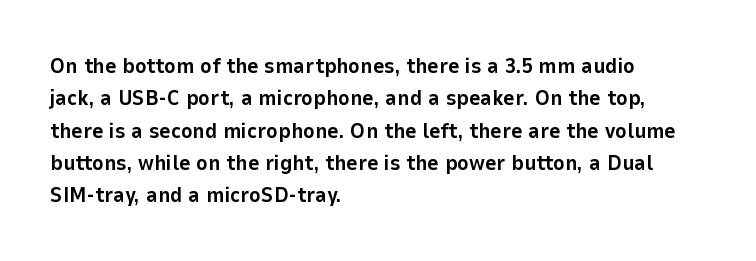
The image shows 22 px bold type, upright; set left-aligned, normal line spacing (1.47x), normal letter spacing, not underlined.
